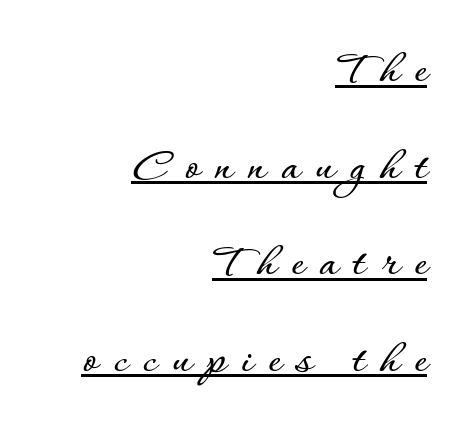
The sample's only ornament is a line tracing under the words. Honestly, the letter spacing is so wide it's the main thing you notice. Spacing verdict: proportional, widths tailored to each character. Horizontally, the lines are justified to the trailing edge only. Successive baselines arrive slowly, with a big drop between each.
